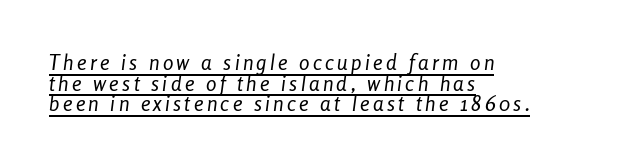
In terms of posture, this sample is oblique. Heaviness? Minimal to ordinary, like unemphasized prose. These lines stack with their left ends in a neat column. Interline gaps are noticeably narrow in this sample. Does a line run under the words? Yes, clearly.
